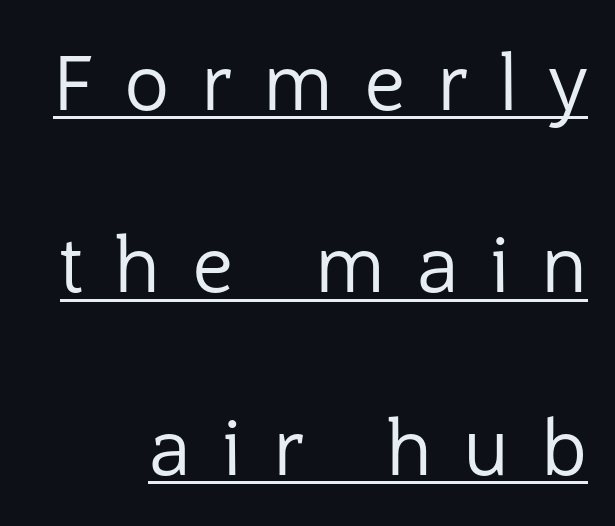
The image shows 76 px regular-weight sans-serif type, upright; set loose line spacing (2.4x), unusually wide letter spacing (+0.41 em), underlined; low stroke contrast and a medium x-height.
